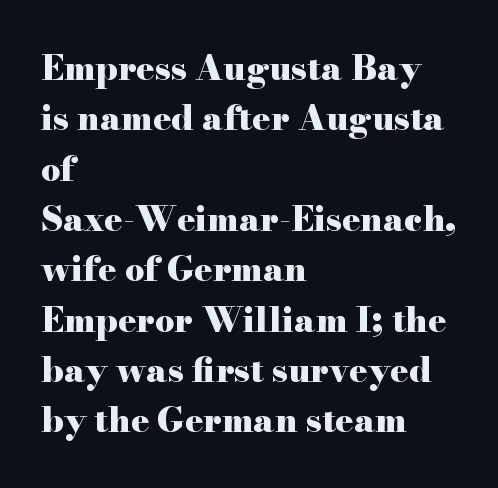
The image shows 34 px heavy, wide serif type, upright; set left-aligned, normal line spacing (1.48x), normal letter spacing, not underlined; high stroke contrast and a small x-height.
